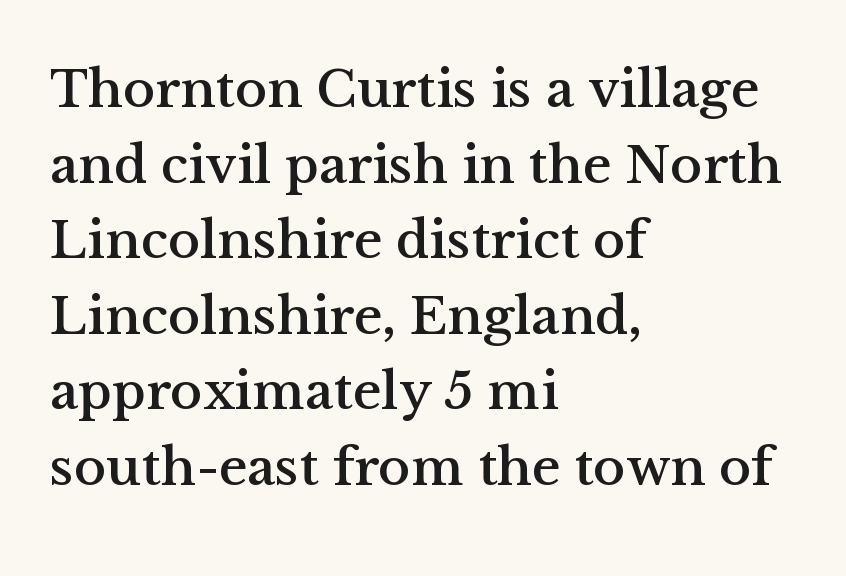
Only glyphs here, with clear space below each row. What stands out about the letter spacing? Nothing — it is the standard amount. A roman cut, with each character standing at attention. What's the leading like? Ordinary, nothing unusual. You can tell from the footed stems that serif type was used. Visually the block forms a straight wall on the left and a jagged coastline on the right.
